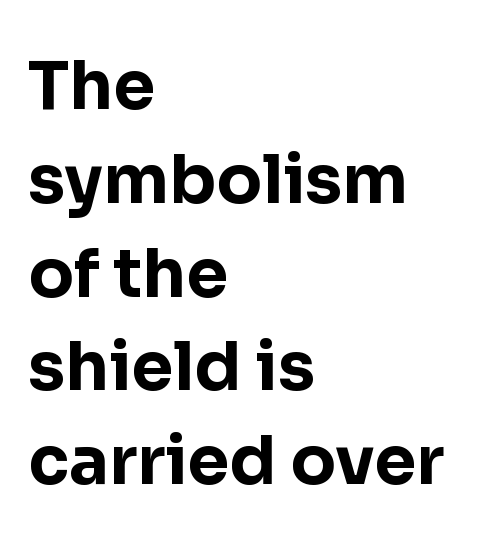
The image shows 67 px bold sans-serif type, upright; set left-aligned, normal line spacing (1.4x), normal letter spacing, not underlined; low stroke contrast and a medium x-height.
